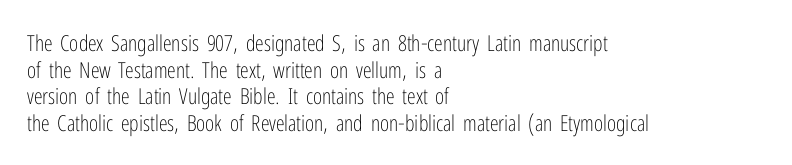
Q: Is the text bold? A: No.
Q: Is the text italic (slanted)? A: No, it is upright.
Q: Is the text underlined? A: No.
Q: How is the paragraph aligned? A: Left-aligned.
Q: Is the spacing between letters normal or unusually wide? A: Normal.
